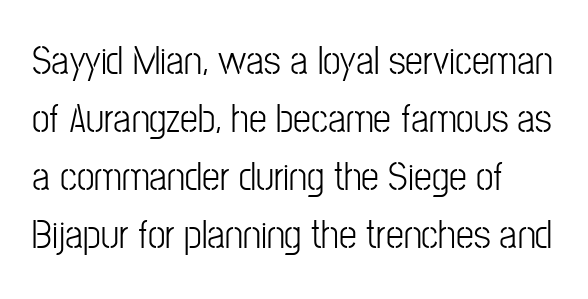
Observe the absence of serifs on each vertical stroke in this sample. A typesetter would mark this as roman, not italic. Underline: absent. The ragged edge is on the right, which tells us the setting is flush left.
